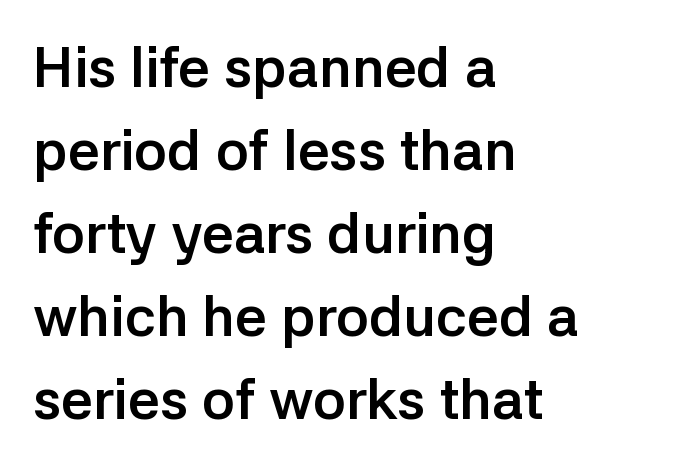
{"serif": "no", "italic": "no", "bold": "yes", "weight": "semibold", "width": "normal", "stroke_contrast": "low", "x_height": "medium", "monospaced": "no", "underline": "no", "align": "left", "line_spacing": "normal", "line_spacing_ratio": 1.48, "letter_spacing": "normal", "letter_spacing_em": 0.0, "glyph_px": 56}
